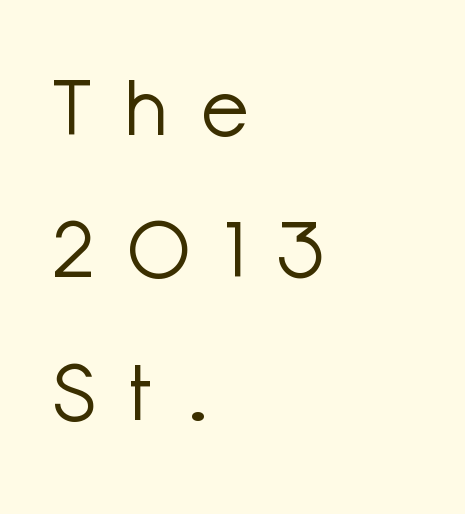
{"serif": "no", "italic": "no", "bold": "no", "weight": "light", "width": "normal", "stroke_contrast": "low", "x_height": "medium", "monospaced": "no", "underline": "no", "align": "left", "line_spacing_ratio": 1.85, "letter_spacing": "wide", "letter_spacing_em": 0.46, "glyph_px": 77}
